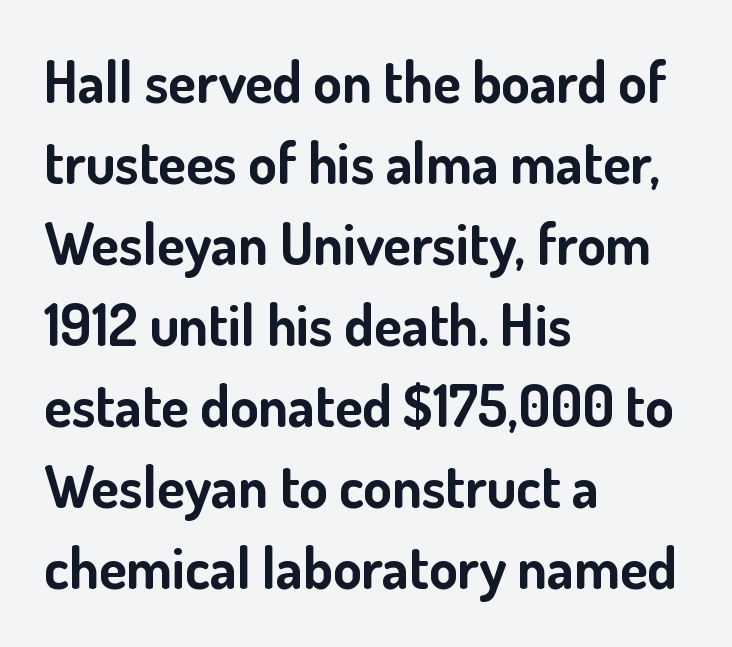
Q: Is the text bold? A: Yes.
Q: Is the text italic (slanted)? A: No, it is upright.
Q: Is the typeface a serif or a sans-serif typeface? A: Sans-serif.
Q: Is the text underlined? A: No.
Q: How is the paragraph aligned? A: Left-aligned.
Q: Is the spacing between letters normal or unusually wide? A: Normal.
Q: Is the spacing between lines tight, normal or loose? A: Normal.
Q: Width (condensed, normal, or wide)? A: Normal.
Q: Stroke contrast? A: Low.
Q: x-height? A: Small.
Q: Monospaced? A: No.
